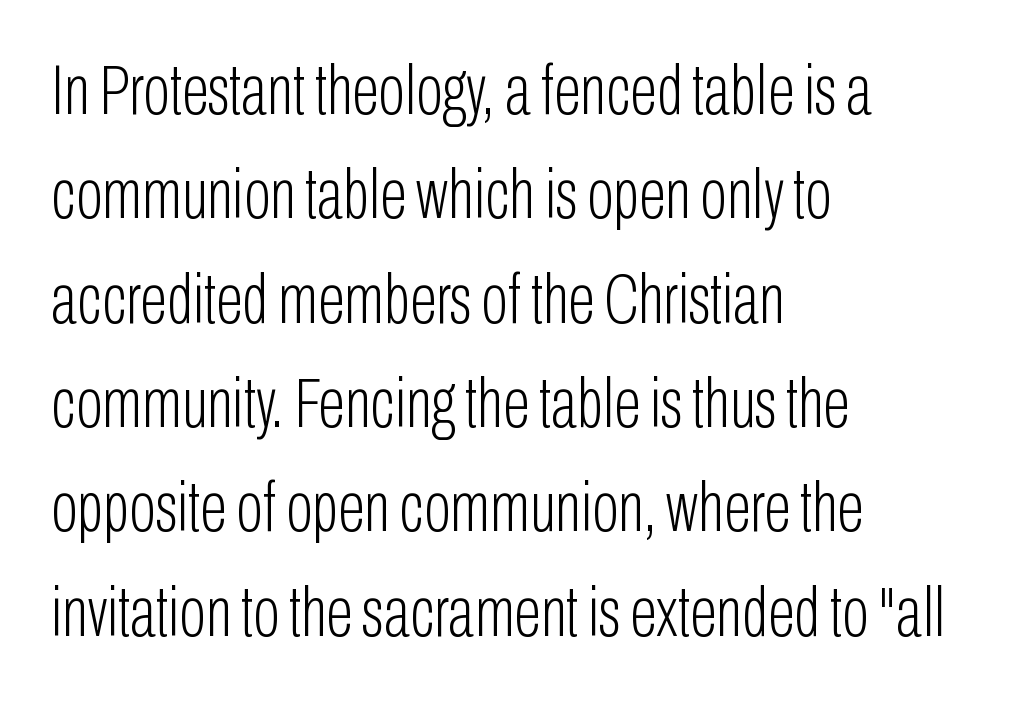
{"serif": "no", "italic": "no", "bold": "no", "weight": "light", "width": "condensed", "stroke_contrast": "low", "x_height": "medium", "monospaced": "no", "underline": "no", "align": "left", "line_spacing": "normal", "line_spacing_ratio": 1.47, "letter_spacing": "normal", "letter_spacing_em": 0.0, "glyph_px": 71}
